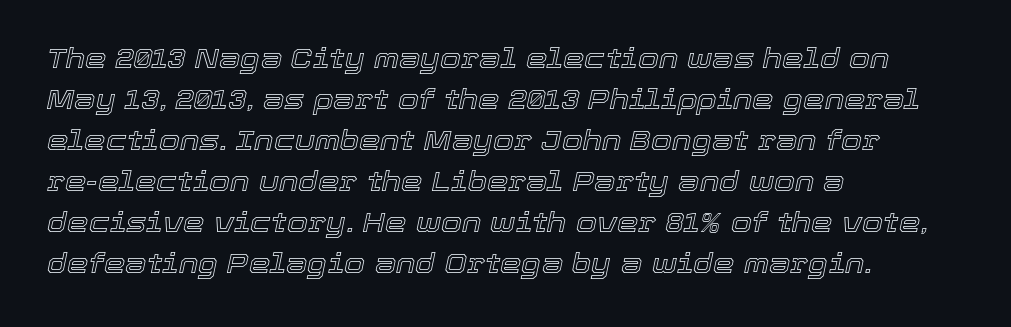
Tall strokes in this sample are angled rather than plumb. The rendering uses a moderate line-height, typical for paragraphs. Alignment: flush left. Check under the words: just untouched page.
